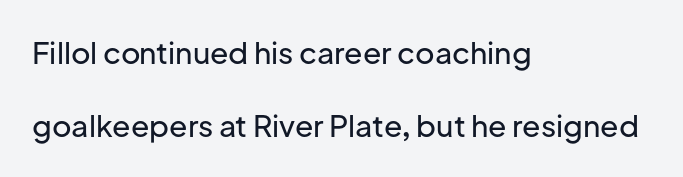
Every character sits straight up, as roman type does. Descender tails drop into unmarked territory. A student would call this left alignment; a typographer would say flush left, rag right. Character widths vary here, with narrow letters taking less room than wide ones.
